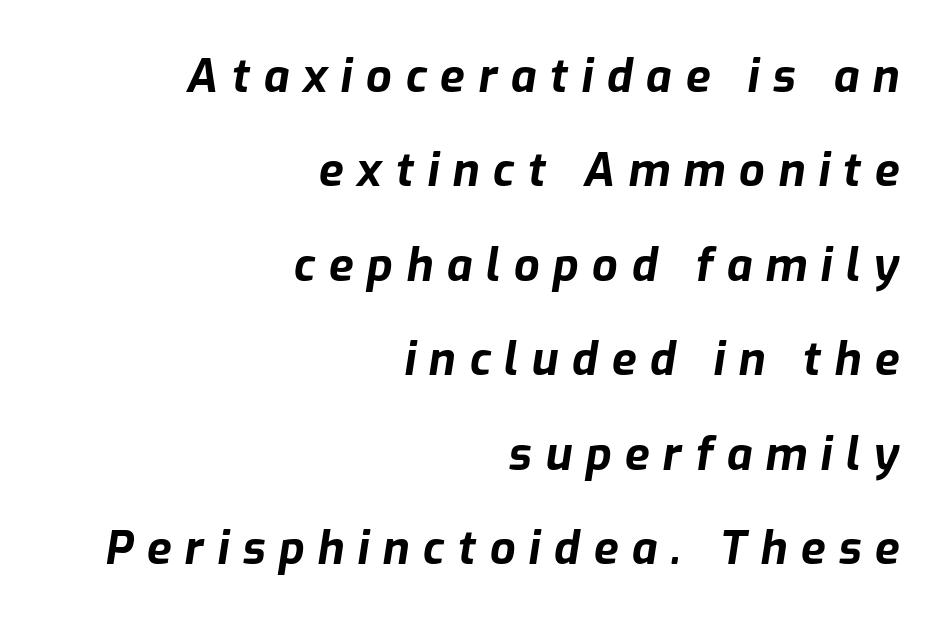
{"italic": "yes", "lean": "right", "slant_degrees": 9, "bold": "yes", "weight": "bold", "width": "normal", "stroke_contrast": "low", "x_height": "medium", "monospaced": "no", "underline": "no", "align": "right", "line_spacing": "loose", "line_spacing_ratio": 2.1, "letter_spacing": "wide", "letter_spacing_em": 0.3, "glyph_px": 45}
